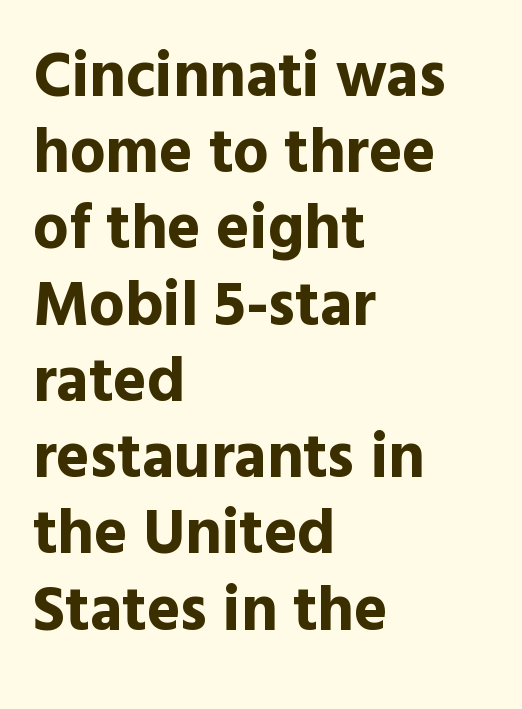
The image shows 63 px bold sans-serif type, upright; set left-aligned, line spacing 1.21x, normal letter spacing, not underlined; a medium x-height.
